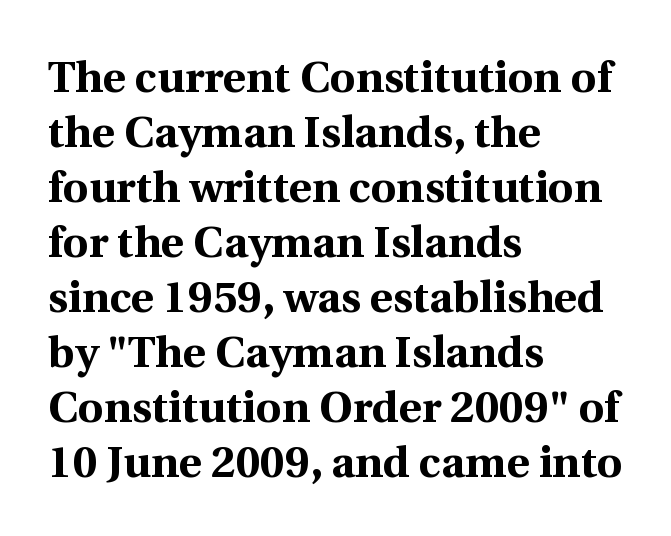
Q: Is the text bold? A: Yes.
Q: Is the text italic (slanted)? A: No, it is upright.
Q: Is the typeface a serif or a sans-serif typeface? A: Serif.
Q: Is the text underlined? A: No.
Q: How is the paragraph aligned? A: Left-aligned.
Q: Is the spacing between letters normal or unusually wide? A: Normal.
Q: Is the spacing between lines tight, normal or loose? A: Normal.
Q: Width (condensed, normal, or wide)? A: Normal.
Q: x-height? A: Medium.
Q: Monospaced? A: No.
